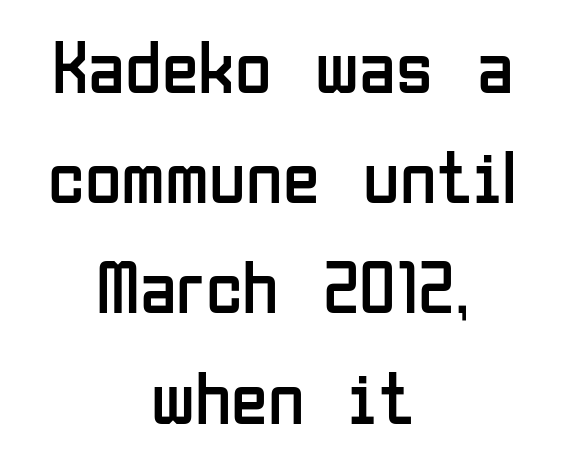
The image shows 75 px regular-weight, condensed sans-serif type, upright; set centered, normal line spacing (1.47x), normal letter spacing, not underlined; low stroke contrast and a medium x-height.
